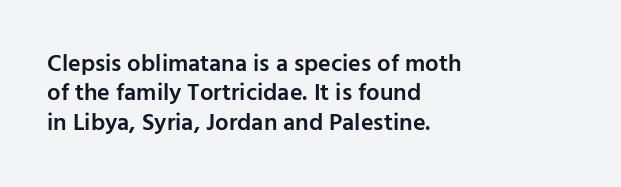
This rendering leaves character spacing at its baseline value. The gap between lines stays unmarked. Characters remain perfectly vertical along every line. The compositor pushed each line to the left boundary.
